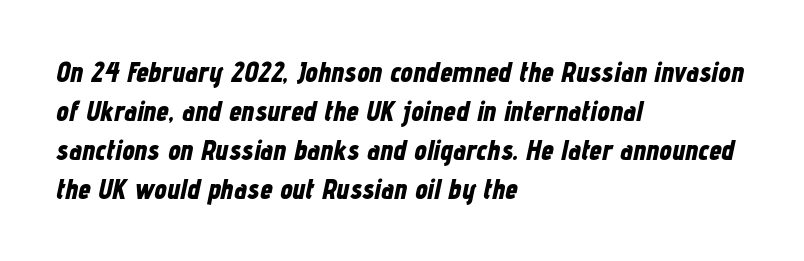
What's the leading like? Ordinary, nothing unusual. Between one letter and the next there's only the usual sliver of space. These lines are rendered in a variable-pitch font. Heft: maximum for text — a bold.
